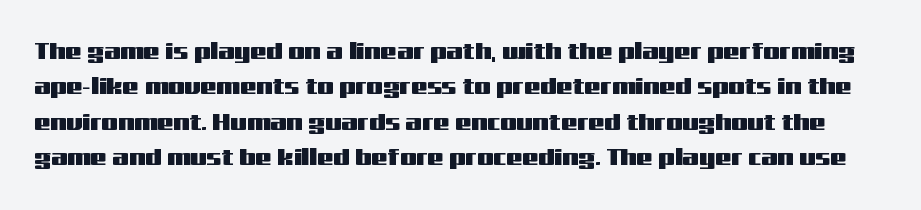
{"italic": "no", "underline": "no", "line_spacing": "normal", "line_spacing_ratio": 1.54, "letter_spacing": "normal", "letter_spacing_em": 0.0, "glyph_px": 23}
